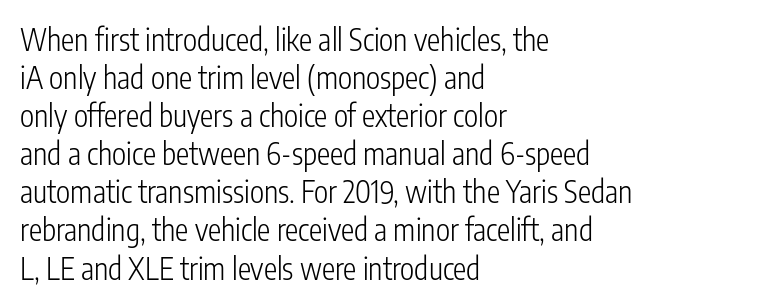
Q: Is the text bold? A: No.
Q: Is the text italic (slanted)? A: No, it is upright.
Q: Is the typeface a serif or a sans-serif typeface? A: Sans-serif.
Q: Is the text underlined? A: No.
Q: How is the paragraph aligned? A: Left-aligned.
Q: Is the spacing between letters normal or unusually wide? A: Normal.
Q: Is the spacing between lines tight, normal or loose? A: Normal.
Q: Width (condensed, normal, or wide)? A: Condensed.
Q: Stroke contrast? A: Low.
Q: x-height? A: Medium.
Q: Monospaced? A: No.
